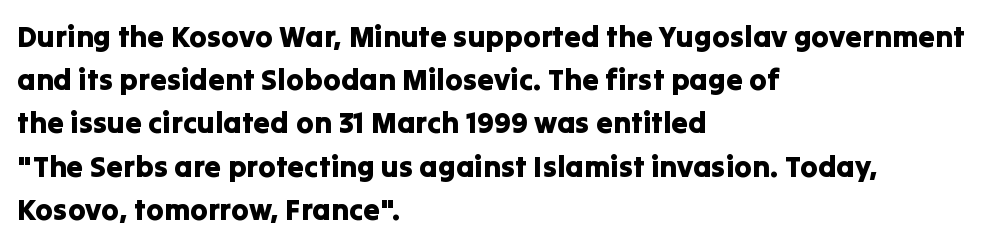
Q: Is the text italic (slanted)? A: No, it is upright.
Q: Is the typeface a serif or a sans-serif typeface? A: Sans-serif.
Q: Is the text underlined? A: No.
Q: How is the paragraph aligned? A: Left-aligned.
Q: Is the spacing between letters normal or unusually wide? A: Normal.
Q: Is the spacing between lines tight, normal or loose? A: Normal.
Q: Width (condensed, normal, or wide)? A: Normal.
Q: Stroke contrast? A: Low.
Q: x-height? A: Medium.
Q: Monospaced? A: No.
